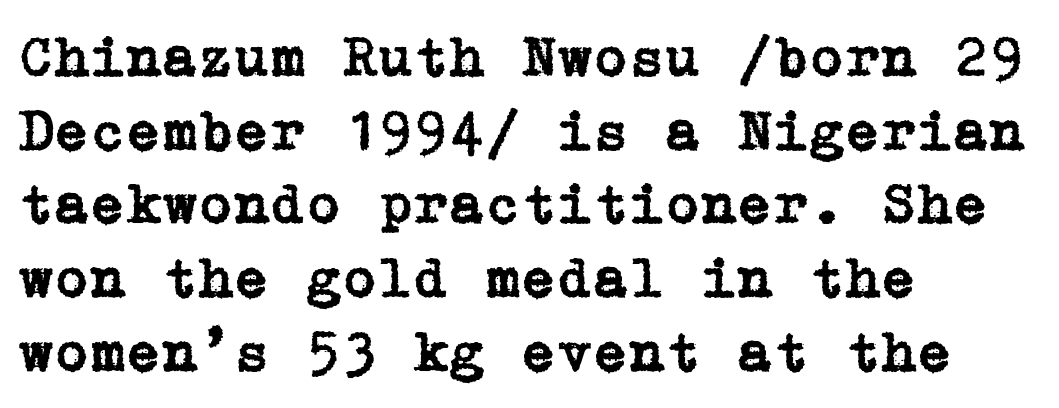
Q: Is the text italic (slanted)? A: No, it is upright.
Q: Is the typeface a serif or a sans-serif typeface? A: Serif.
Q: Is the text underlined? A: No.
Q: How is the paragraph aligned? A: Left-aligned.
Q: Is the spacing between letters normal or unusually wide? A: Normal.
Q: Is the spacing between lines tight, normal or loose? A: Normal.
Q: Width (condensed, normal, or wide)? A: Normal.
Q: Stroke contrast? A: Low.
Q: x-height? A: Medium.
